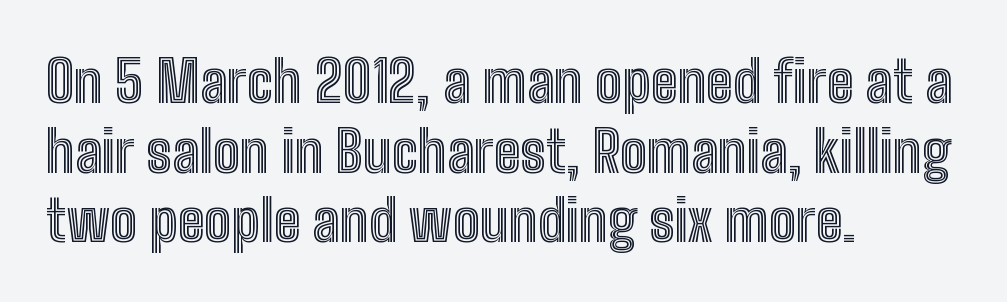
Is this a fixed-width face? No — the glyphs have proportional, varying widths. You could call the tracking neutral — neither tight nor loose. No italicization has been applied; the sample stays upright. Plain, unruled lines of type.
